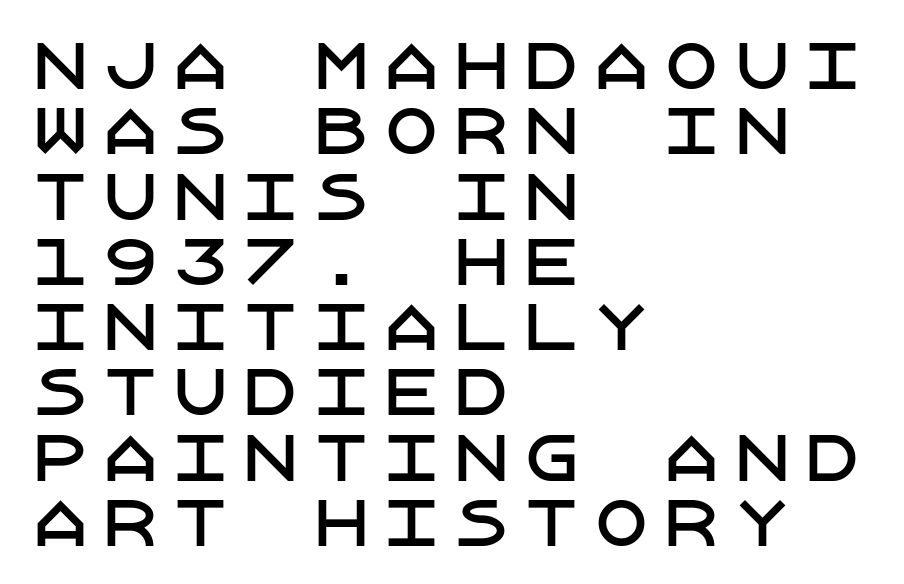
Q: Is the text italic (slanted)? A: No, it is upright.
Q: Is the typeface a serif or a sans-serif typeface? A: Sans-serif.
Q: Is the text underlined? A: No.
Q: How is the paragraph aligned? A: Left-aligned.
Q: Is the spacing between lines tight, normal or loose? A: Tight.
Q: Width (condensed, normal, or wide)? A: Normal.
Q: Stroke contrast? A: Low.
Q: x-height? A: Large.
